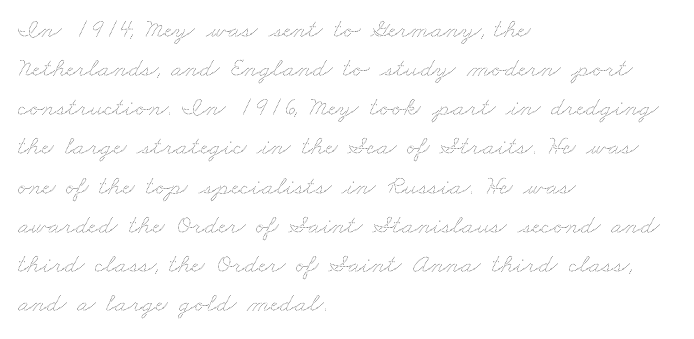
Q: Is the text bold? A: No.
Q: Is the text underlined? A: No.
Q: How is the paragraph aligned? A: Left-aligned.
Q: Is the spacing between letters normal or unusually wide? A: Normal.
Q: Is the spacing between lines tight, normal or loose? A: Normal.
